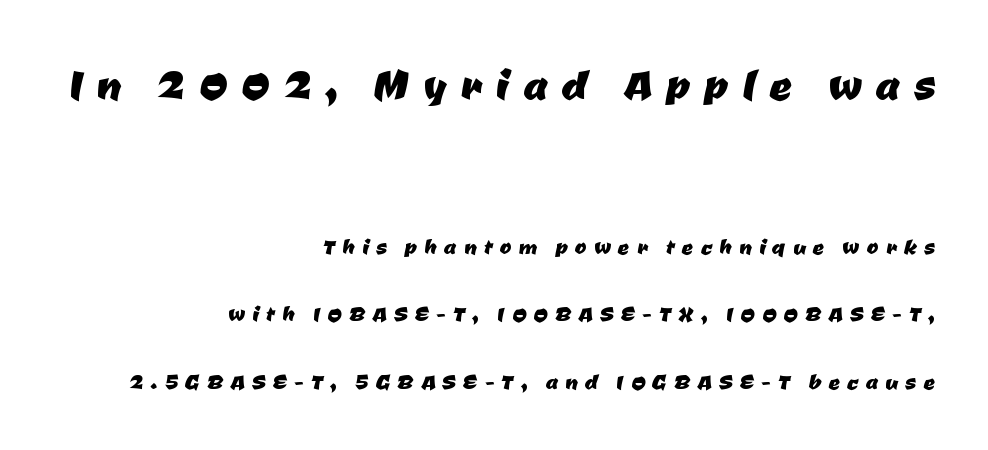
Airy leading. Note the varied advance widths — an 'i' is clearly narrower than an 'm'. The type family on display is of the sans-serif kind. The initial chunk of copy outweighs the following chunk in type size. The passage shown is not underscored anywhere. Each word looks stretched out because of the extra space between its letters.
